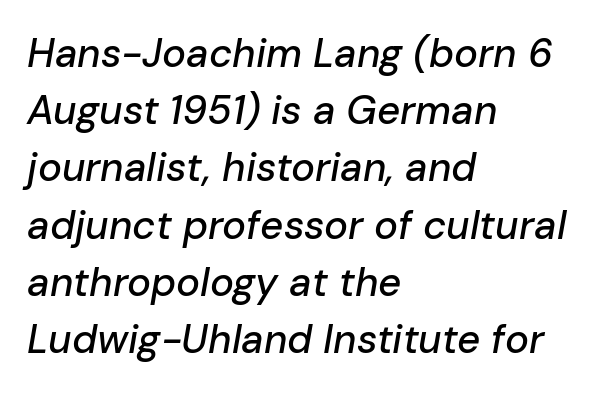
Q: Is the text italic (slanted)? A: Yes, it leans right by about 10 degrees.
Q: Is the text underlined? A: No.
Q: How is the paragraph aligned? A: Left-aligned.
Q: Is the spacing between letters normal or unusually wide? A: Normal.
Q: Is the spacing between lines tight, normal or loose? A: Normal.
Q: Width (condensed, normal, or wide)? A: Normal.
Q: Stroke contrast? A: Low.
Q: x-height? A: Medium.
Q: Monospaced? A: No.
